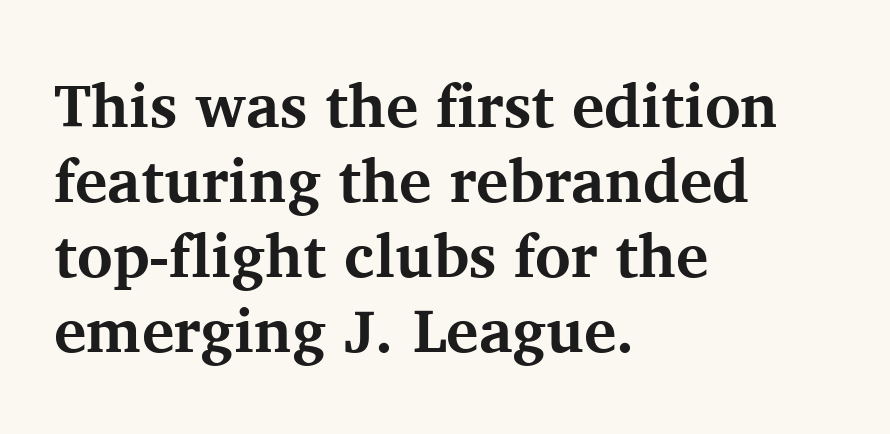
You can tell it's not italic because the verticals are truly vertical. Spacing verdict: proportional, widths tailored to each character. On the weight axis this lands at bold, roughly 700. Only glyphs here, with clear space below each row. This rendering employs a face with finishing strokes, i.e., a serif. The compositor pushed each line to the left boundary.
